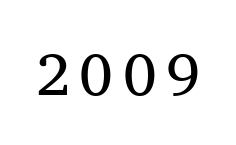
Q: Is the text bold? A: No.
Q: Is the text italic (slanted)? A: No, it is upright.
Q: Is the typeface a serif or a sans-serif typeface? A: Serif.
Q: Is the text underlined? A: No.
Q: Width (condensed, normal, or wide)? A: Normal.
Q: Stroke contrast? A: Medium.
Q: x-height? A: Medium.
Q: Monospaced? A: No.
